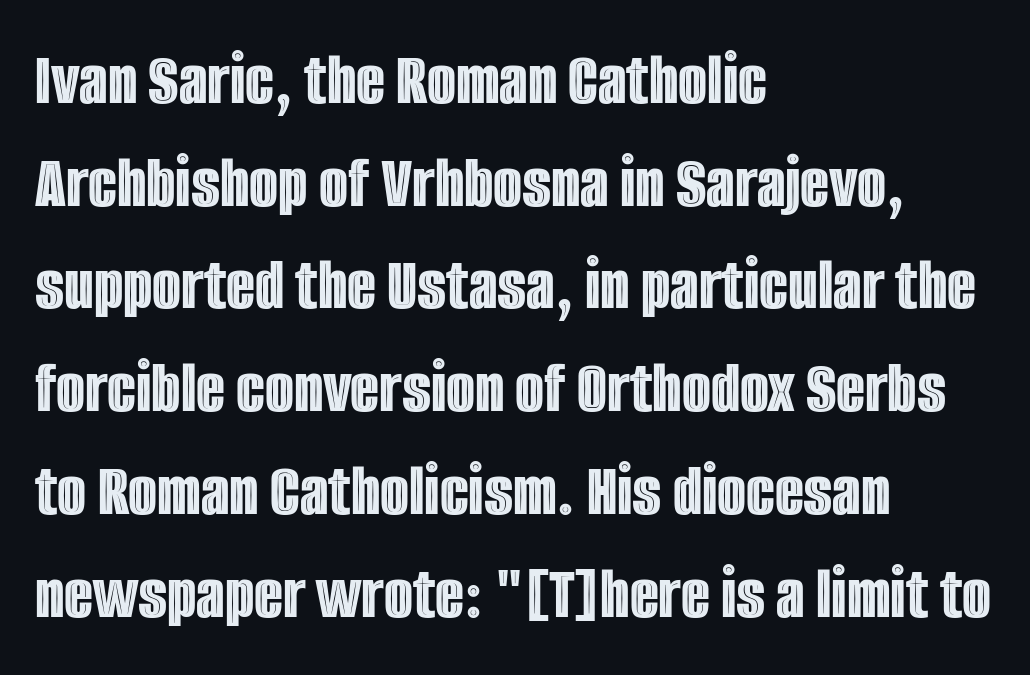
Q: Is the text italic (slanted)? A: No, it is upright.
Q: Is the text underlined? A: No.
Q: How is the paragraph aligned? A: Left-aligned.
Q: Is the spacing between letters normal or unusually wide? A: Normal.
Q: Is the spacing between lines tight, normal or loose? A: Normal.
Q: Width (condensed, normal, or wide)? A: Condensed.
Q: x-height? A: Large.
Q: Monospaced? A: No.
